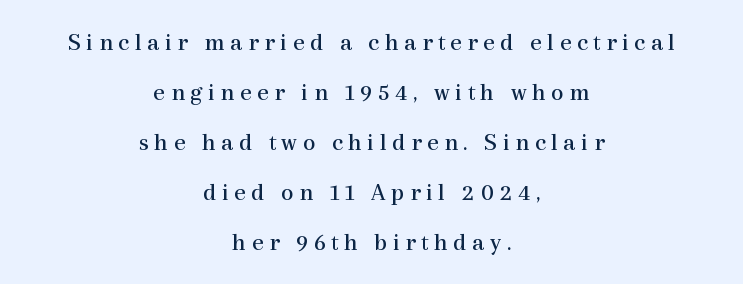
Q: Is the text bold? A: No.
Q: Is the text italic (slanted)? A: No, it is upright.
Q: Is the text underlined? A: No.
Q: How is the paragraph aligned? A: Centered.
Q: Is the spacing between letters normal or unusually wide? A: Unusually wide.
Q: Is the spacing between lines tight, normal or loose? A: Loose.
